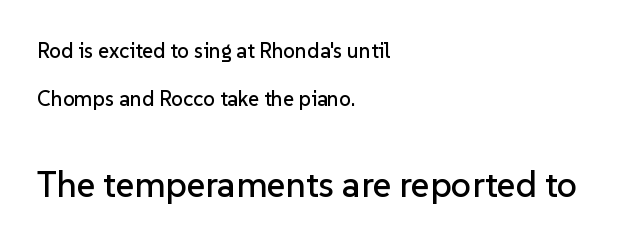
The image shows 36 px sans-serif type, upright; set left-aligned, loose line spacing (2.27x), normal letter spacing, not underlined; the second (bottom) block is 1.71x larger; low stroke contrast and a medium x-height.
